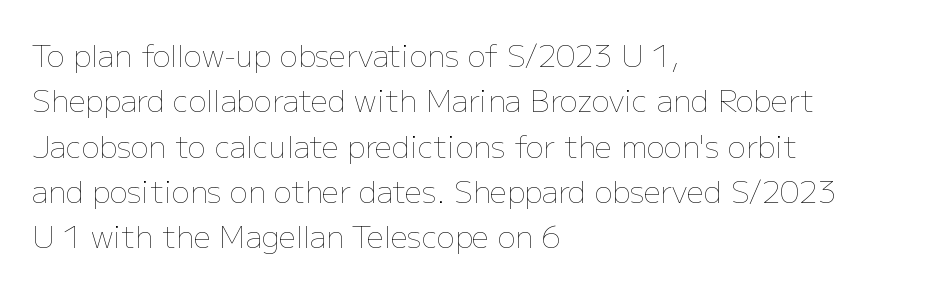
Q: Is the text bold? A: No.
Q: Is the text italic (slanted)? A: No, it is upright.
Q: Is the text underlined? A: No.
Q: How is the paragraph aligned? A: Left-aligned.
Q: Is the spacing between letters normal or unusually wide? A: Normal.
Q: Is the spacing between lines tight, normal or loose? A: Normal.
Q: Width (condensed, normal, or wide)? A: Normal.
Q: Stroke contrast? A: Low.
Q: x-height? A: Medium.
Q: Monospaced? A: No.
